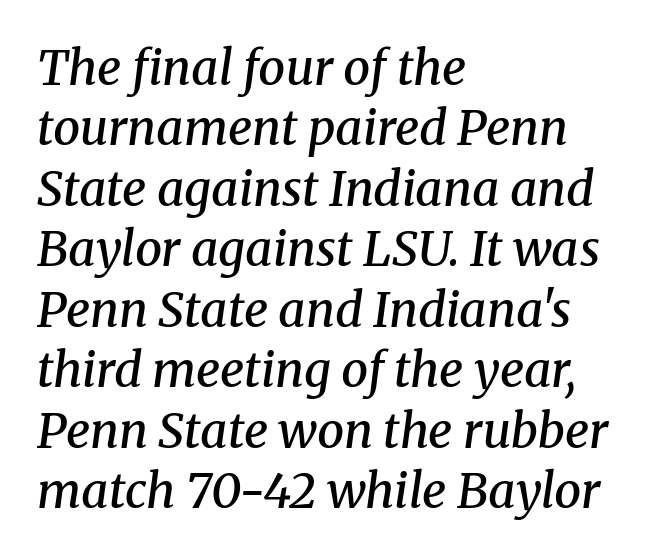
The line-height multiplier appears to be the usual default. You could not count columns in this text — the font is proportionally spaced. Is the letter spacing exaggerated? No — it looks like the ordinary default. Italic? Definitely — the glyphs are oblique. A clean baseline with only descenders dipping below it. A typesetter would label this face a serif.
